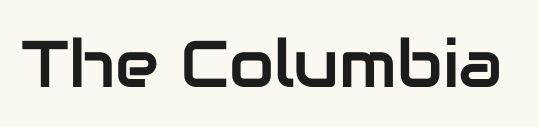
The face used here is rendered with its standard letterfit. Varying glyph widths throughout — classic text-font behaviour. Glance below the letters and you will spot only blank space. Vertical strokes here are truly vertical. A typesetter would label this face a sans.
